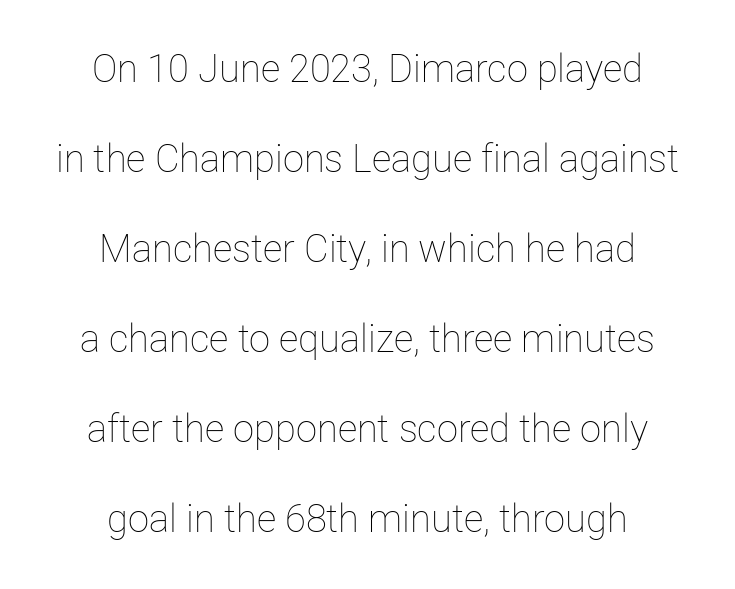
The image shows 38 px thin type, upright; set centered, loose line spacing (2.37x), normal letter spacing, not underlined; low stroke contrast and a medium x-height.
